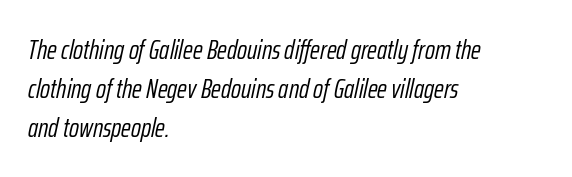
Q: Is the text bold? A: No.
Q: Is the text italic (slanted)? A: Yes, it leans right by about 12 degrees.
Q: Is the text underlined? A: No.
Q: How is the paragraph aligned? A: Left-aligned.
Q: Is the spacing between letters normal or unusually wide? A: Normal.
Q: Is the spacing between lines tight, normal or loose? A: Normal.
